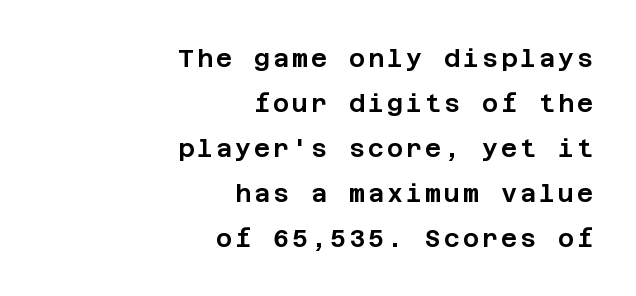
Q: Is the text italic (slanted)? A: No, it is upright.
Q: Is the text underlined? A: No.
Q: How is the paragraph aligned? A: Right-aligned.
